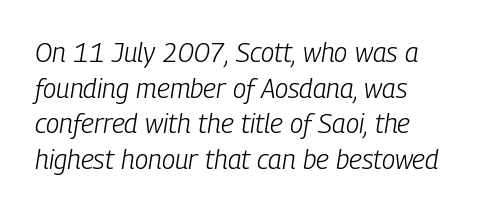
{"italic": "yes", "lean": "right", "slant_degrees": 9, "bold": "no", "underline": "no", "align": "left", "line_spacing": "normal", "line_spacing_ratio": 1.32, "letter_spacing": "normal", "letter_spacing_em": 0.0, "glyph_px": 27}
